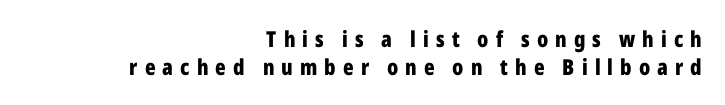
The image shows 22 px bold type, upright; set right-aligned, normal line spacing (1.26x), unusually wide letter spacing (+0.32 em), not underlined.
